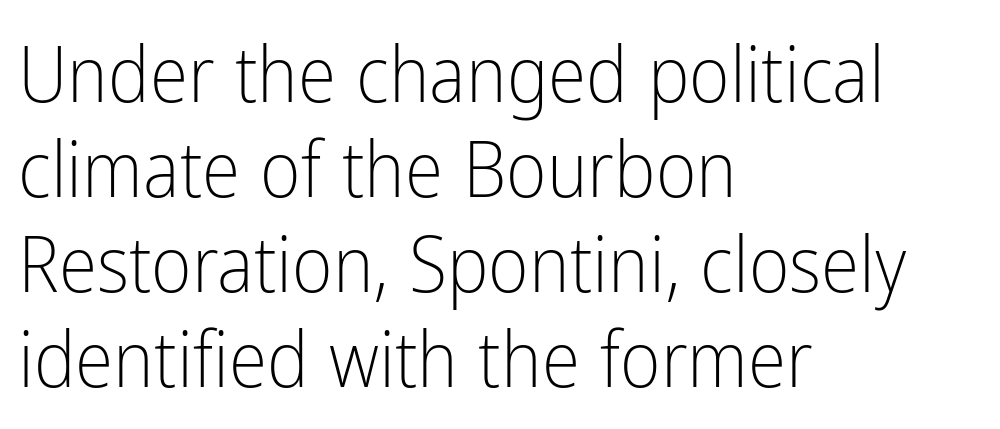
A typesetter would mark this as roman, not italic. Typographically, this falls in the sans-serif category. Character widths vary here, with narrow letters taking less room than wide ones. Summary of weight: not heavy and not bold. Tracking value appears to be zero — textbook default spacing.
